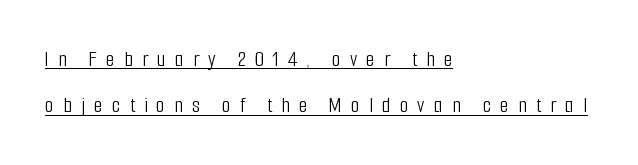
{"italic": "no", "bold": "no", "underline": "yes", "align": "left", "line_spacing": "loose", "line_spacing_ratio": 2.02, "letter_spacing": "wide", "letter_spacing_em": 0.39, "glyph_px": 23}
